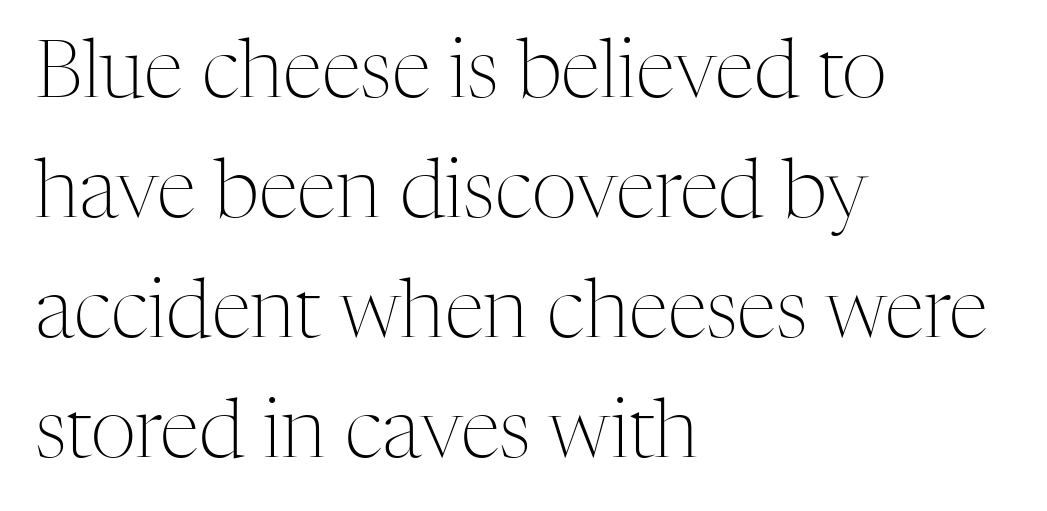
Q: Is the text bold? A: No.
Q: Is the text italic (slanted)? A: No, it is upright.
Q: Is the typeface a serif or a sans-serif typeface? A: Serif.
Q: Is the text underlined? A: No.
Q: How is the paragraph aligned? A: Left-aligned.
Q: Is the spacing between letters normal or unusually wide? A: Normal.
Q: Is the spacing between lines tight, normal or loose? A: Normal.
Q: Width (condensed, normal, or wide)? A: Normal.
Q: Stroke contrast? A: Medium.
Q: x-height? A: Medium.
Q: Monospaced? A: No.
